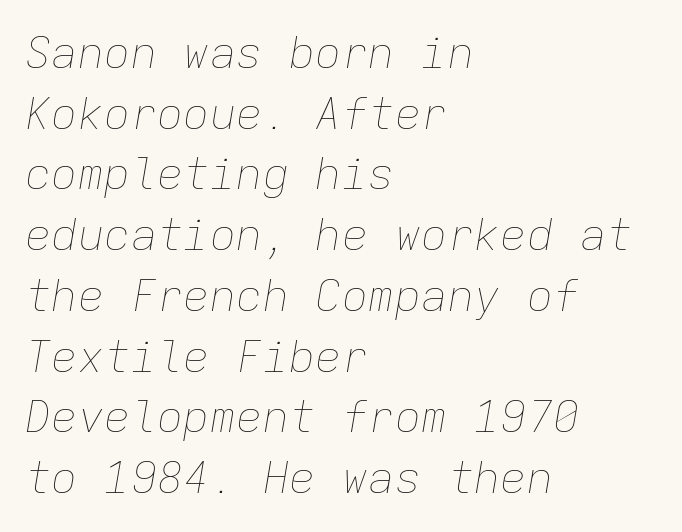
{"italic": "yes", "lean": "right", "slant_degrees": 9, "bold": "no", "weight": "thin", "width": "normal", "stroke_contrast": "low", "x_height": "medium", "monospaced": "yes", "underline": "no", "align": "left", "line_spacing": "normal", "line_spacing_ratio": 1.38, "letter_spacing": "normal", "letter_spacing_em": 0.0, "glyph_px": 44}
